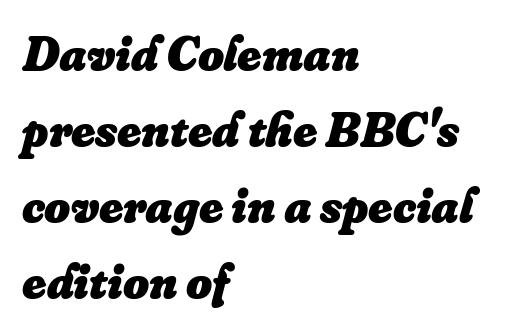
The image shows 50 px heavy type, italic (leaning right); set left-aligned, normal line spacing (1.52x), normal letter spacing, not underlined; low stroke contrast and a small x-height.
